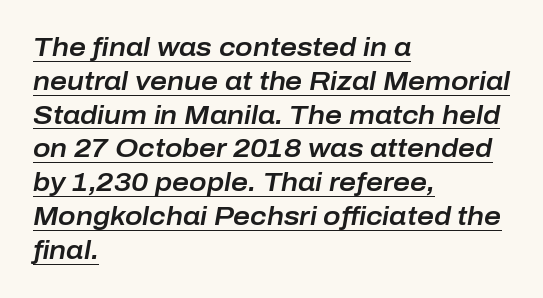
The image shows 26 px text type, italic (leaning right); set left-aligned, normal line spacing (1.3x), normal letter spacing, underlined.
